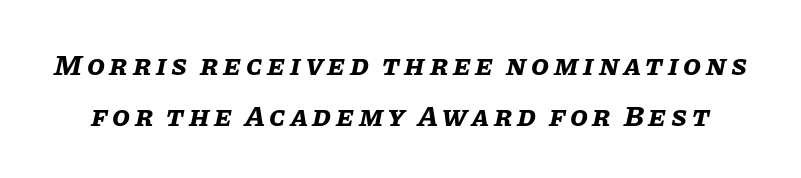
Q: Is the text bold? A: Yes.
Q: Is the text italic (slanted)? A: Yes, it leans right by about 11 degrees.
Q: Is the text underlined? A: No.
Q: Width (condensed, normal, or wide)? A: Normal.
Q: Stroke contrast? A: Low.
Q: x-height? A: Large.
Q: Monospaced? A: No.
